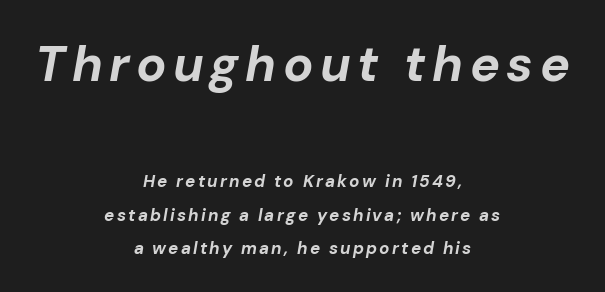
This rendering uses center alignment, leaving both contours irregular but symmetric. Type without underlining. The emphasis by scale lands on block number one, above. There's an unmistakable incline to the writing here. Every letter is thick-stroked: bold, no question.
